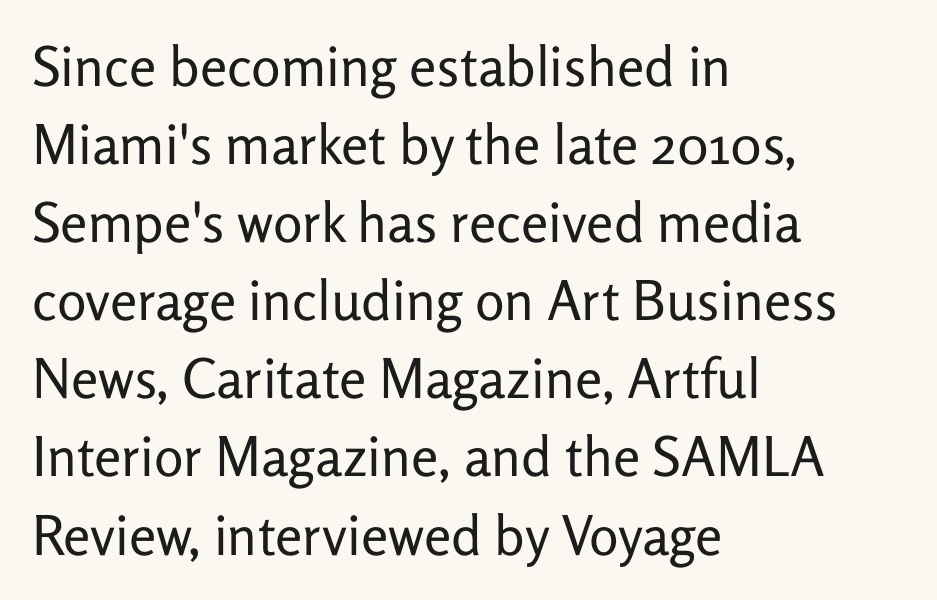
{"serif": "no", "italic": "no", "bold": "no", "weight": "regular", "width": "normal", "stroke_contrast": "low", "x_height": "medium", "monospaced": "no", "underline": "no", "align": "left", "line_spacing": "normal", "line_spacing_ratio": 1.42, "letter_spacing": "normal", "letter_spacing_em": 0.0, "glyph_px": 55}
